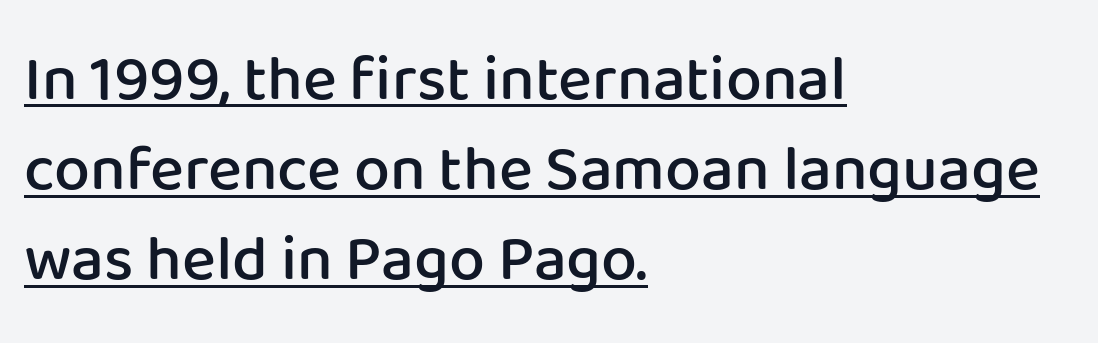
Q: Is the text bold? A: Semi-bold.
Q: Is the text italic (slanted)? A: No, it is upright.
Q: Is the typeface a serif or a sans-serif typeface? A: Sans-serif.
Q: Is the text underlined? A: Yes.
Q: How is the paragraph aligned? A: Left-aligned.
Q: Is the spacing between letters normal or unusually wide? A: Normal.
Q: Is the spacing between lines tight, normal or loose? A: Normal.
Q: Width (condensed, normal, or wide)? A: Normal.
Q: Stroke contrast? A: Low.
Q: x-height? A: Medium.
Q: Monospaced? A: No.
